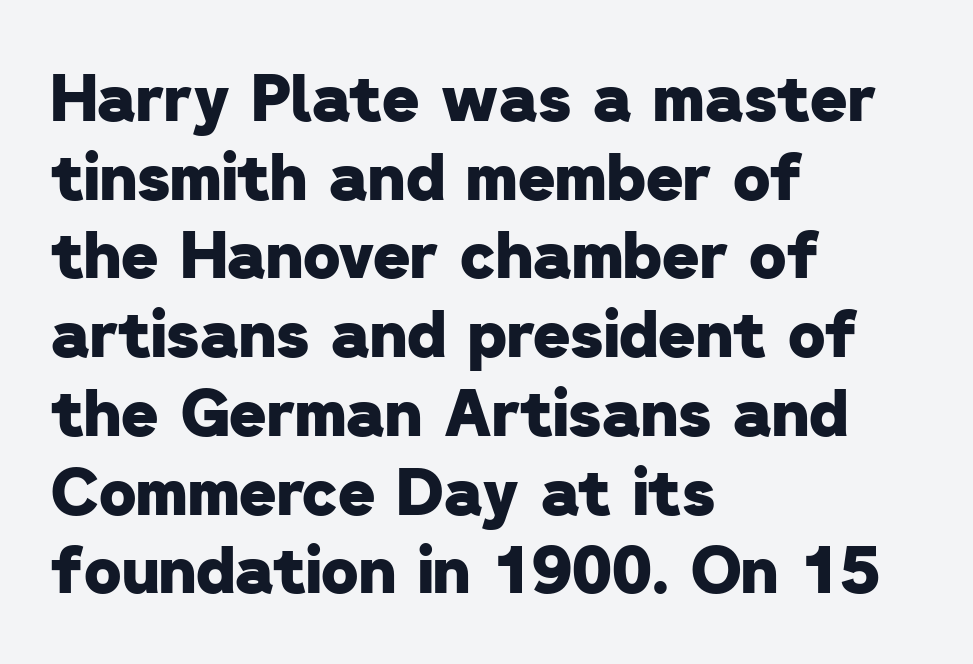
The space directly below the letters is spotless. Unlike a traditional serif, this face leaves its strokes unadorned. The face used here is proportionally spaced, like ordinary book or web type. Default kerning and tracking; the words read as compact shapes.
